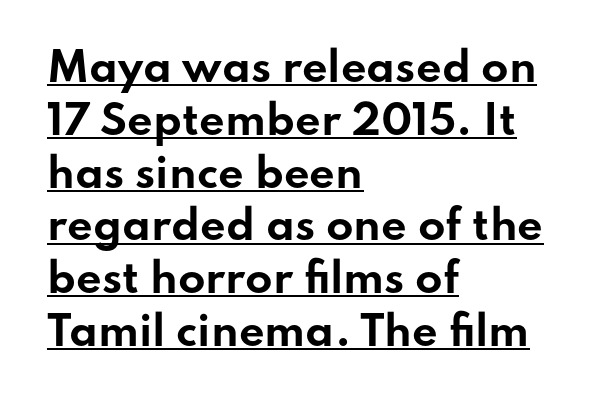
{"serif": "no", "italic": "no", "bold": "yes", "weight": "bold", "width": "wide", "stroke_contrast": "low", "x_height": "small", "monospaced": "no", "underline": "yes", "align": "left", "line_spacing": "normal", "line_spacing_ratio": 1.32, "letter_spacing": "normal", "letter_spacing_em": 0.0, "glyph_px": 40}
